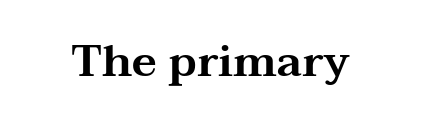
The image shows 44 px wide serif type, upright; set centered, normal letter spacing, not underlined; medium stroke contrast and a medium x-height.
